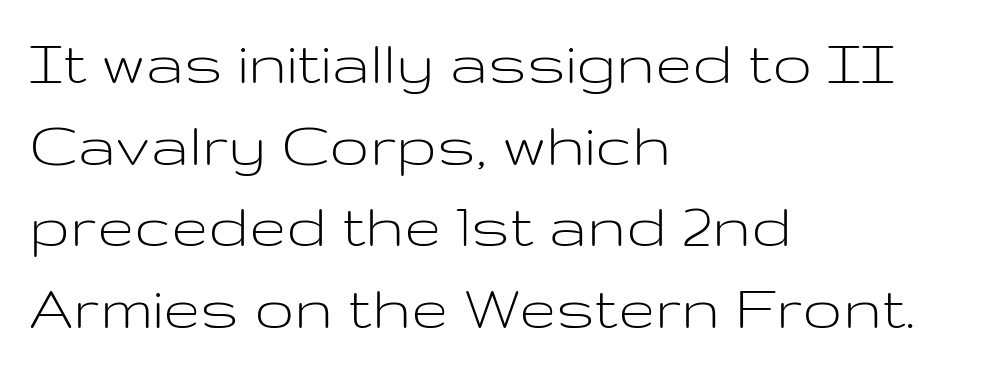
If you drew a ruler down the left edge, every line would touch it. Heft: none added — not bold. Decoration check: the copy has no underline. This is roman type, the default non-slanted kind. Look at the tracking — it's just the regular setting, nothing added. A sans-serif font was chosen for this passage.
